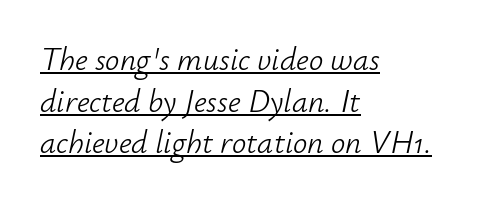
{"italic": "yes", "lean": "right", "slant_degrees": 12, "bold": "no", "weight": "light", "width": "normal", "stroke_contrast": "low", "x_height": "small", "monospaced": "no", "underline": "yes", "align": "left", "line_spacing": "normal", "line_spacing_ratio": 1.3, "letter_spacing": "normal", "letter_spacing_em": 0.0, "glyph_px": 32}
